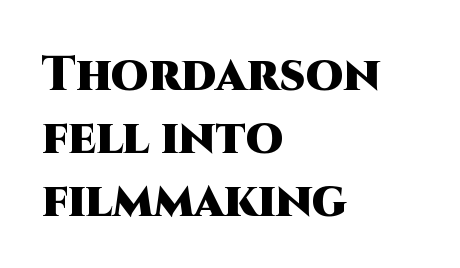
{"serif": "no", "italic": "no", "bold": "yes", "weight": "heavy", "width": "normal", "stroke_contrast": "high", "x_height": "large", "monospaced": "no", "underline": "no", "align": "left", "line_spacing": "normal", "line_spacing_ratio": 1.31, "letter_spacing": "normal", "letter_spacing_em": 0.0, "glyph_px": 48}
